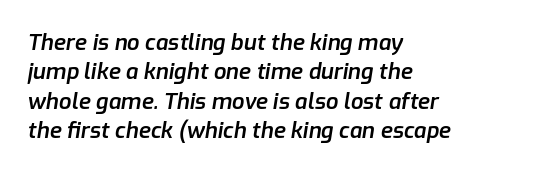
{"italic": "yes", "lean": "right", "slant_degrees": 9, "bold": "semi", "underline": "no", "align": "left", "line_spacing": "normal", "line_spacing_ratio": 1.33, "letter_spacing": "normal", "letter_spacing_em": 0.0, "glyph_px": 22}
